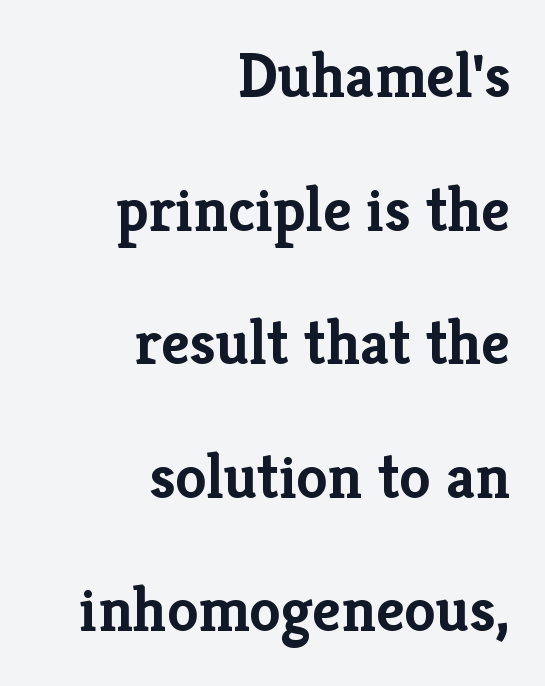
{"serif": "yes", "italic": "no", "bold": "yes", "weight": "semibold", "width": "normal", "stroke_contrast": "low", "x_height": "medium", "monospaced": "no", "underline": "no", "align": "right", "line_spacing": "loose", "line_spacing_ratio": 2.12, "letter_spacing": "normal", "letter_spacing_em": 0.0, "glyph_px": 63}
